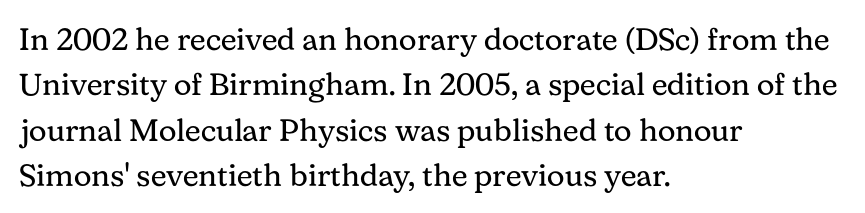
{"serif": "yes", "italic": "no", "bold": "no", "weight": "regular", "width": "normal", "stroke_contrast": "medium", "x_height": "medium", "monospaced": "no", "underline": "no", "align": "left", "line_spacing": "normal", "line_spacing_ratio": 1.46, "letter_spacing": "normal", "letter_spacing_em": 0.0, "glyph_px": 31}
